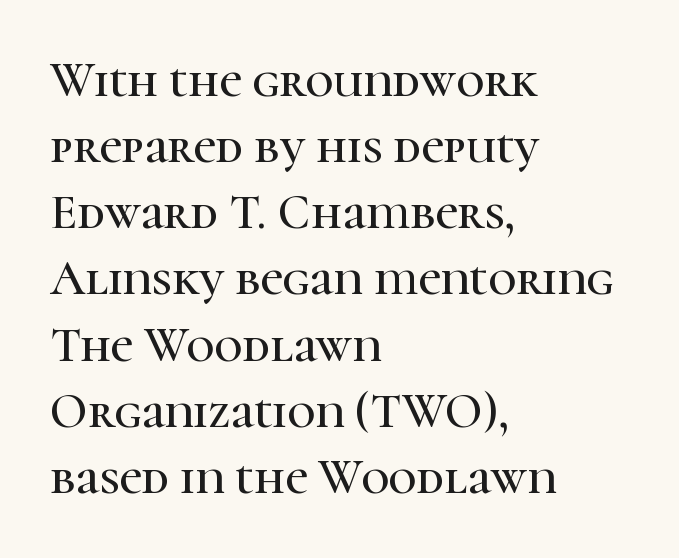
Decoration check: the copy has no underline. This rendering employs a face with finishing strokes, i.e., a serif. Reading down the block, your eye returns to a fixed left position each line. Notice how the stems are strictly vertical — no italics here. No extra tracking has been applied to these lines.
